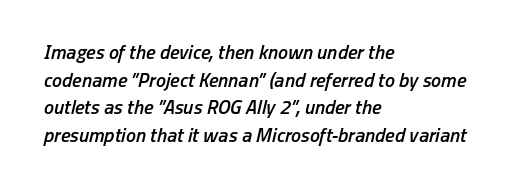
{"italic": "yes", "lean": "right", "slant_degrees": 13, "bold": "semi", "underline": "no", "align": "left", "line_spacing": "normal", "line_spacing_ratio": 1.38, "letter_spacing": "normal", "letter_spacing_em": 0.0, "glyph_px": 20}
